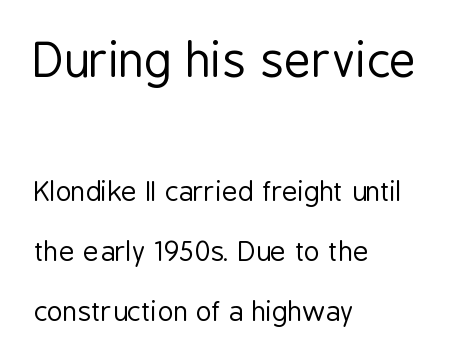
Q: Is the text bold? A: No.
Q: Is the text italic (slanted)? A: No, it is upright.
Q: Is the typeface a serif or a sans-serif typeface? A: Sans-serif.
Q: Is the text underlined? A: No.
Q: How is the paragraph aligned? A: Left-aligned.
Q: Is the spacing between letters normal or unusually wide? A: Normal.
Q: Is the spacing between lines tight, normal or loose? A: Loose.
Q: Which block of text is set in a larger size, the first (top) or the second (bottom)? A: The first (top) one.
Q: Width (condensed, normal, or wide)? A: Condensed.
Q: Stroke contrast? A: Low.
Q: x-height? A: Medium.
Q: Monospaced? A: No.
